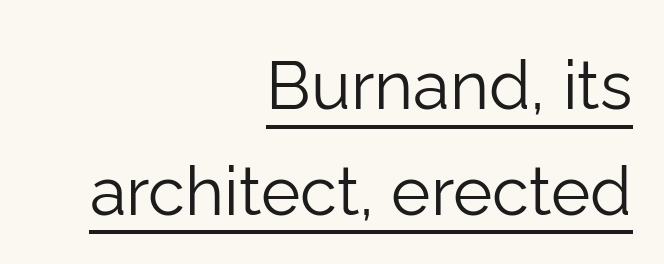
Visually the block forms a straight wall on the right and a jagged coastline on the left. The lettering is marked with a stroke running underneath it. The strokes carry an ordinary text weight at most. Varying glyph widths throughout — classic text-font behaviour. Does extra space separate the letters? No, they use regular spacing. Regular leading.
